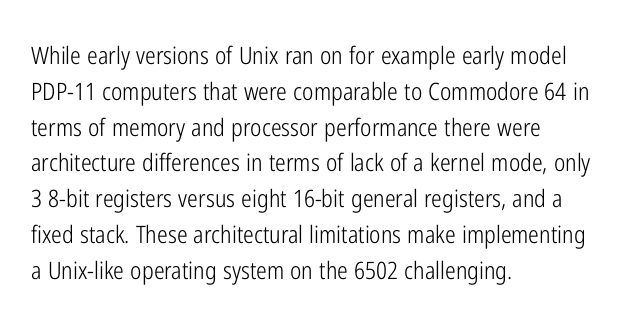
{"italic": "no", "bold": "no", "underline": "no", "align": "left", "line_spacing": "normal", "line_spacing_ratio": 1.49, "letter_spacing": "normal", "letter_spacing_em": 0.0, "glyph_px": 24}
